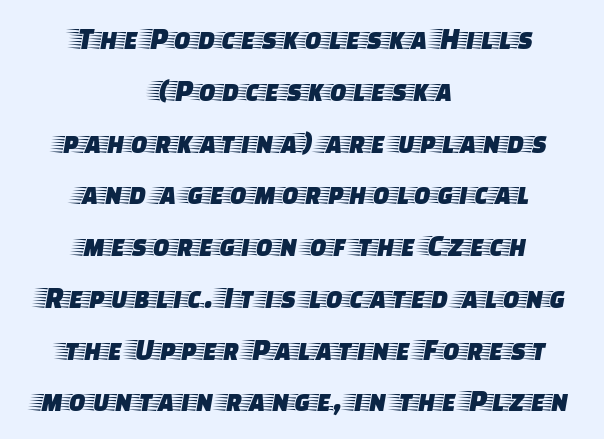
Default kerning and tracking; the words read as compact shapes. Each new line begins a customary step beneath the previous one. Horizontal alignment here is central, giving a formal, balanced look. Serif or sans? Serif — the stroke terminals have little feet. You could not count columns in this text — the font is proportionally spaced.
